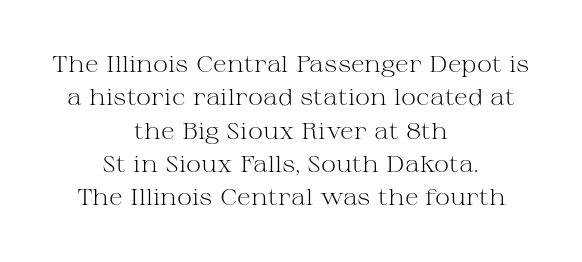
Q: Is the text bold? A: No.
Q: Is the text italic (slanted)? A: No, it is upright.
Q: Is the text underlined? A: No.
Q: How is the paragraph aligned? A: Centered.
Q: Is the spacing between letters normal or unusually wide? A: Normal.
Q: Is the spacing between lines tight, normal or loose? A: Normal.
